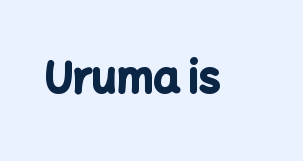
The image shows 42 px bold sans-serif type, upright; set normal letter spacing, not underlined; low stroke contrast and a medium x-height.
